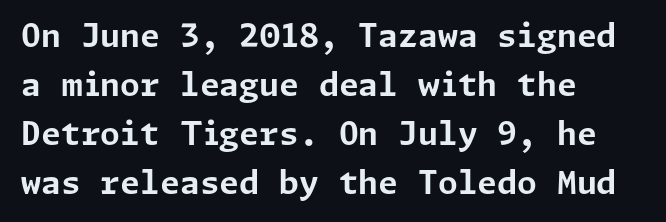
Q: Is the text bold? A: Yes.
Q: Is the text italic (slanted)? A: No, it is upright.
Q: Is the typeface a serif or a sans-serif typeface? A: Sans-serif.
Q: Is the text underlined? A: No.
Q: How is the paragraph aligned? A: Left-aligned.
Q: Is the spacing between letters normal or unusually wide? A: Normal.
Q: Is the spacing between lines tight, normal or loose? A: Normal.
Q: Width (condensed, normal, or wide)? A: Normal.
Q: Stroke contrast? A: Low.
Q: x-height? A: Medium.
